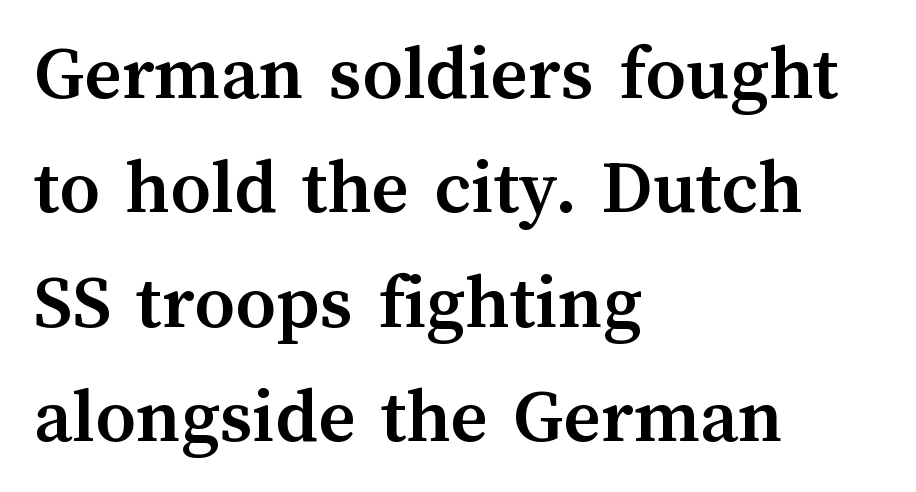
The image shows 80 px semibold type, upright; set left-aligned, normal line spacing (1.43x), normal letter spacing, not underlined; medium stroke contrast and a medium x-height.
